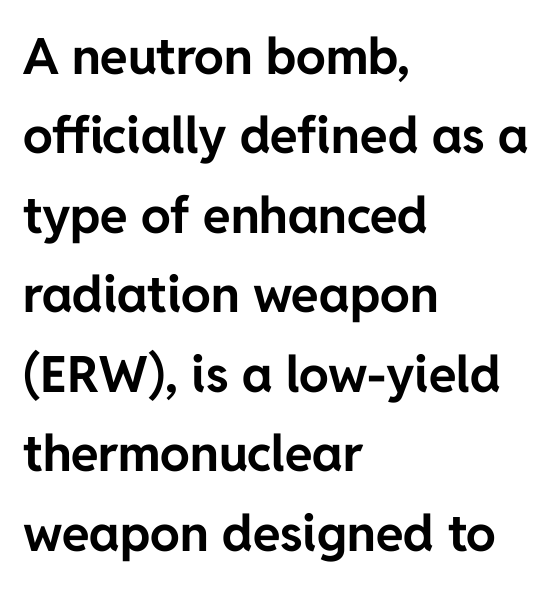
{"serif": "no", "italic": "no", "bold": "yes", "weight": "bold", "width": "normal", "stroke_contrast": "low", "x_height": "medium", "monospaced": "no", "underline": "no", "align": "left", "line_spacing": "normal", "line_spacing_ratio": 1.59, "letter_spacing": "normal", "letter_spacing_em": 0.0, "glyph_px": 50}
